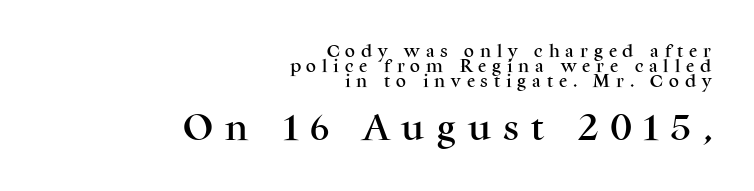
The image shows 29 px serif type, upright; set right-aligned, tight line spacing (1.06x), unusually wide letter spacing (+0.42 em), not underlined; the second (bottom) block is 2.07x larger; medium stroke contrast and a medium x-height.
